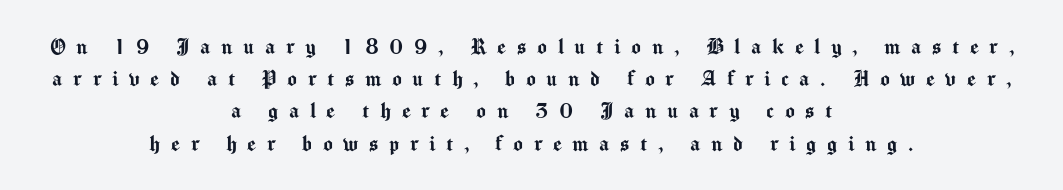
The image shows 25 px text type, upright; set centered, normal line spacing (1.29x), unusually wide letter spacing (+0.43 em), not underlined.
